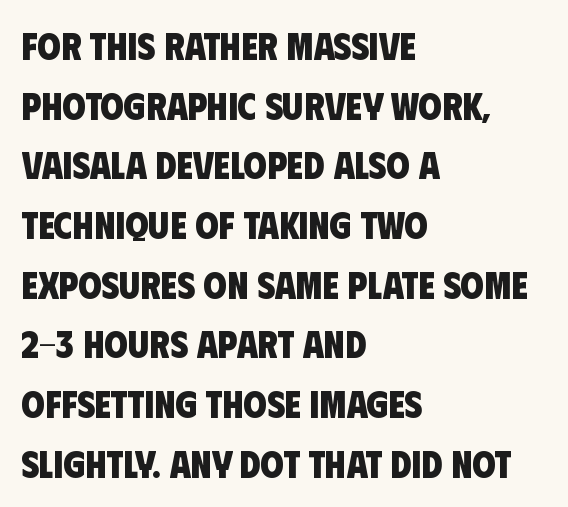
{"serif": "no", "bold": "yes", "weight": "heavy", "width": "condensed", "stroke_contrast": "low", "x_height": "large", "monospaced": "no", "underline": "no", "align": "left", "line_spacing": "normal", "line_spacing_ratio": 1.57, "letter_spacing": "normal", "letter_spacing_em": 0.0, "glyph_px": 38}
